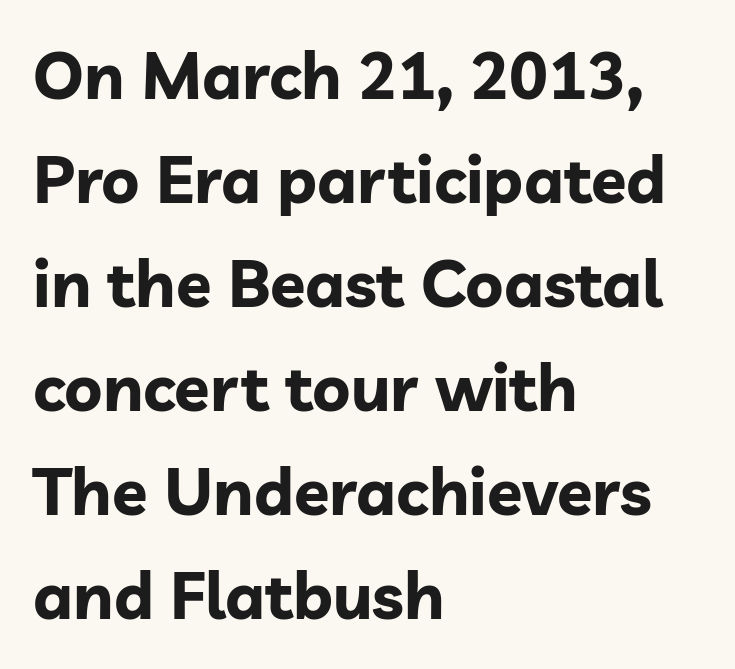
{"serif": "no", "italic": "no", "bold": "yes", "weight": "bold", "width": "normal", "stroke_contrast": "low", "x_height": "medium", "monospaced": "no", "underline": "no", "align": "left", "line_spacing": "normal", "line_spacing_ratio": 1.6, "letter_spacing": "normal", "letter_spacing_em": 0.0, "glyph_px": 65}
